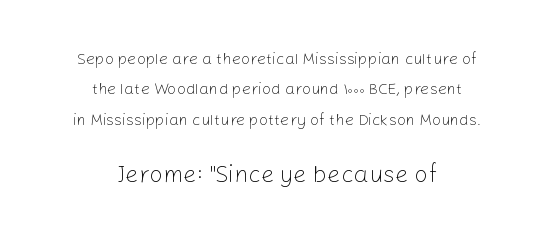
Q: Is the text bold? A: No.
Q: Is the text italic (slanted)? A: No, it is upright.
Q: Is the text underlined? A: No.
Q: How is the paragraph aligned? A: Centered.
Q: Is the spacing between letters normal or unusually wide? A: Normal.
Q: Is the spacing between lines tight, normal or loose? A: Loose.
Q: Which block of text is set in a larger size, the first (top) or the second (bottom)? A: The second (bottom) one.
